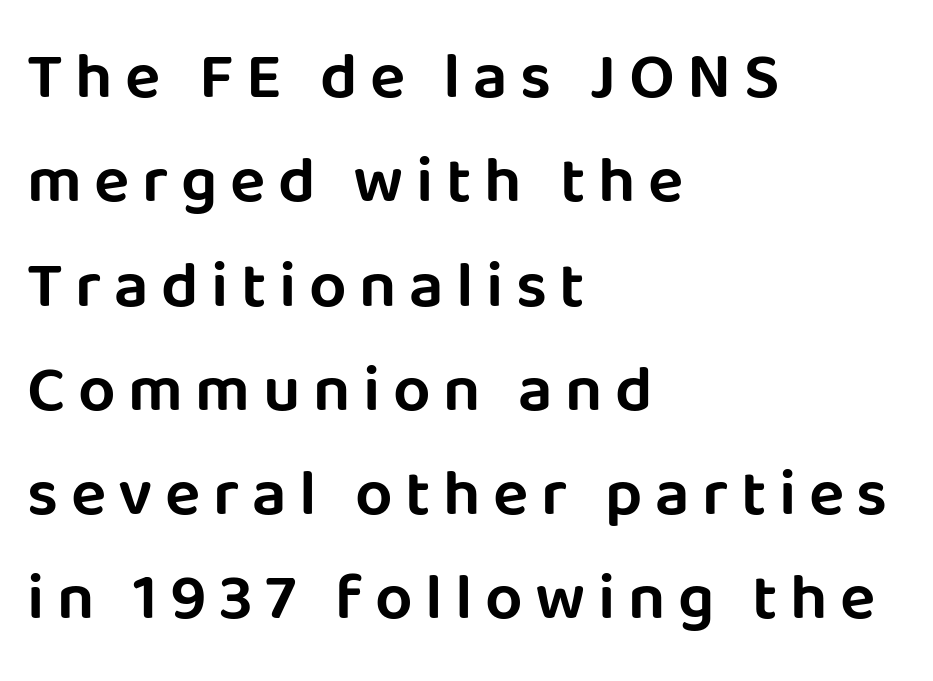
The image shows 66 px sans-serif type, upright; set left-aligned, normal line spacing (1.58x), not underlined; low stroke contrast and a large x-height.
